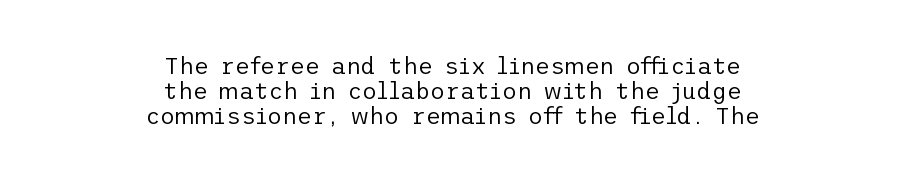
The image shows 23 px text type, upright; set centered, tight line spacing (1.08x), normal letter spacing, not underlined.
